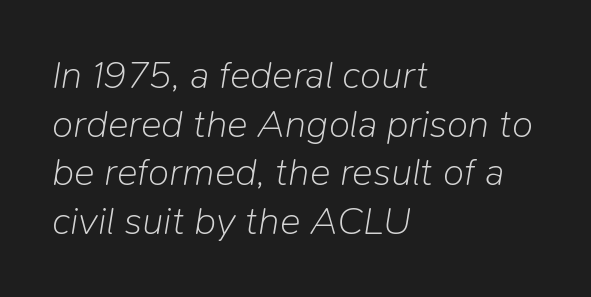
Baseline-to-baseline distance is the conventional proportion of letter height. Weight: regular or lighter. Nobody drew a line under any word here. The letters are slanted; this is an italic face.
